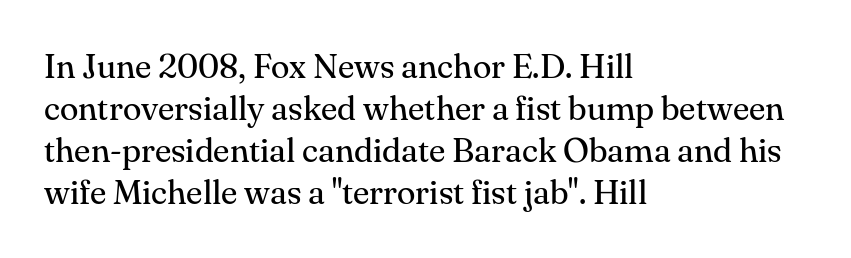
{"serif": "yes", "italic": "no", "bold": "no", "weight": "regular", "width": "normal", "stroke_contrast": "medium", "x_height": "small", "monospaced": "no", "underline": "no", "align": "left", "line_spacing_ratio": 1.24, "letter_spacing": "normal", "letter_spacing_em": 0.0, "glyph_px": 34}
